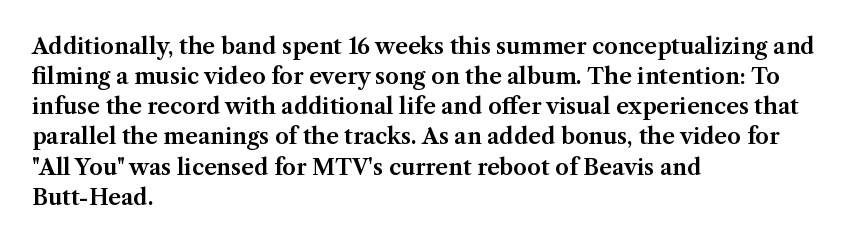
The image shows 22 px text type, upright; set left-aligned, normal line spacing (1.37x), normal letter spacing, not underlined.
